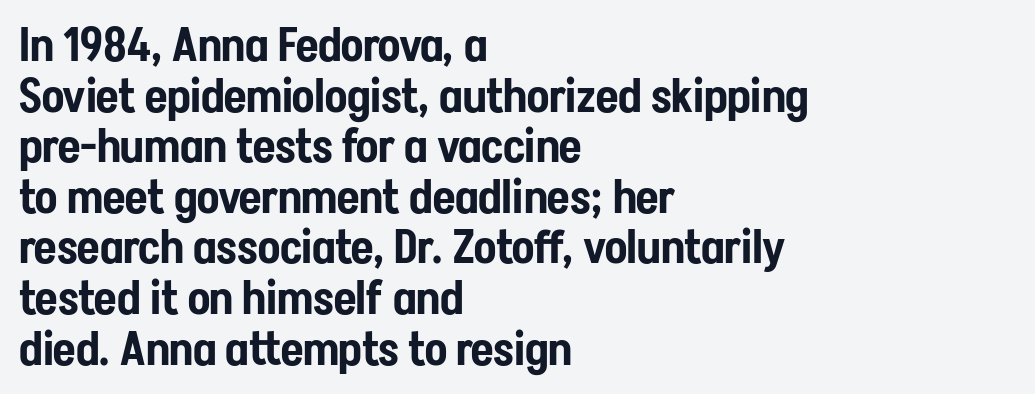
The image shows 46 px condensed sans-serif type, upright; set left-aligned, tight line spacing (1.1x), normal letter spacing, not underlined; low stroke contrast and a medium x-height.
